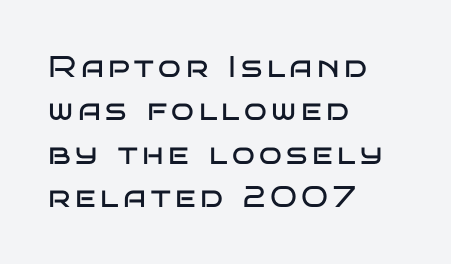
{"serif": "no", "italic": "no", "bold": "no", "weight": "regular", "width": "wide", "stroke_contrast": "low", "x_height": "large", "monospaced": "no", "underline": "no", "align": "left", "line_spacing": "normal", "line_spacing_ratio": 1.45, "glyph_px": 30}
